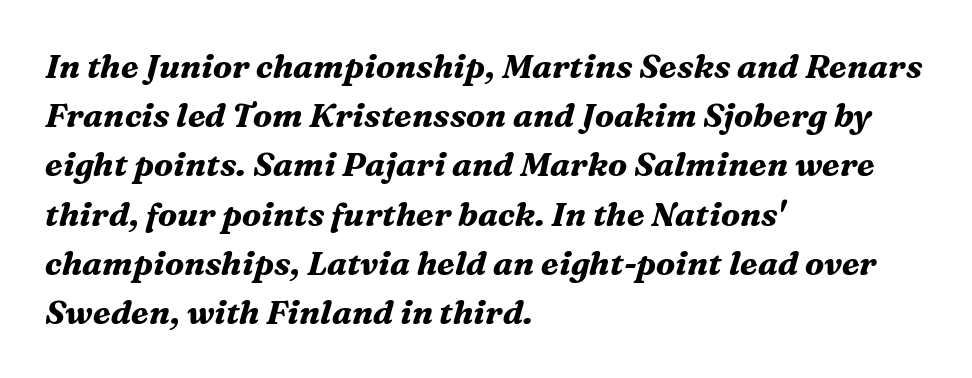
{"serif": "yes", "italic": "yes", "lean": "right", "slant_degrees": 16, "bold": "yes", "weight": "bold", "width": "normal", "stroke_contrast": "medium", "x_height": "medium", "monospaced": "no", "underline": "no", "align": "left", "line_spacing": "normal", "line_spacing_ratio": 1.49, "letter_spacing": "normal", "letter_spacing_em": 0.0, "glyph_px": 33}
